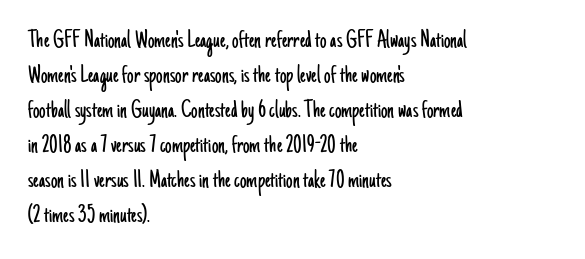
{"italic": "no", "bold": "no", "underline": "no", "align": "left", "line_spacing": "normal", "line_spacing_ratio": 1.35, "letter_spacing": "normal", "letter_spacing_em": 0.0, "glyph_px": 26}
